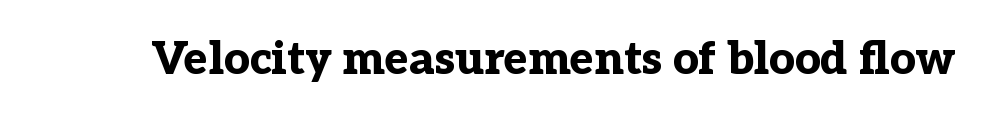
{"serif": "yes", "italic": "no", "bold": "yes", "weight": "bold", "width": "normal", "stroke_contrast": "low", "x_height": "medium", "monospaced": "no", "underline": "no", "letter_spacing": "normal", "letter_spacing_em": 0.0, "glyph_px": 45}
